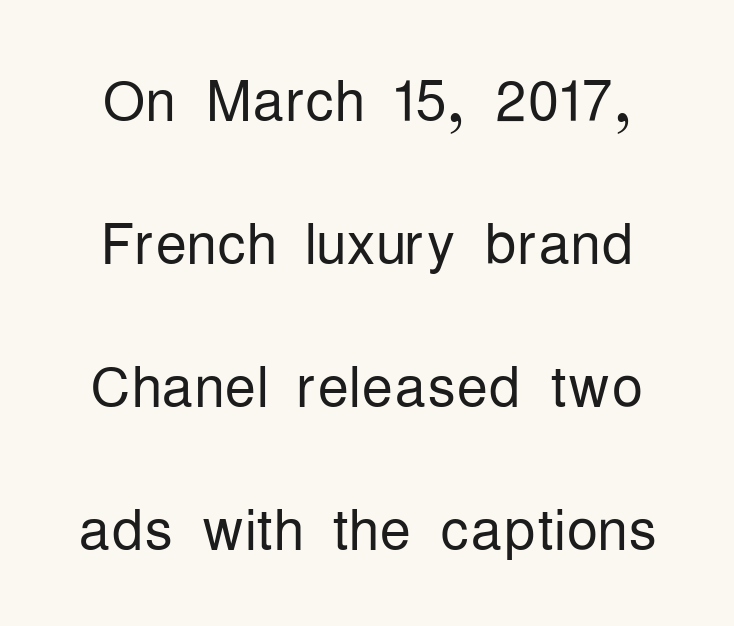
The image shows 79 px light, condensed sans-serif type, upright; set centered, line spacing 1.81x, normal letter spacing, not underlined; low stroke contrast and a medium x-height.
